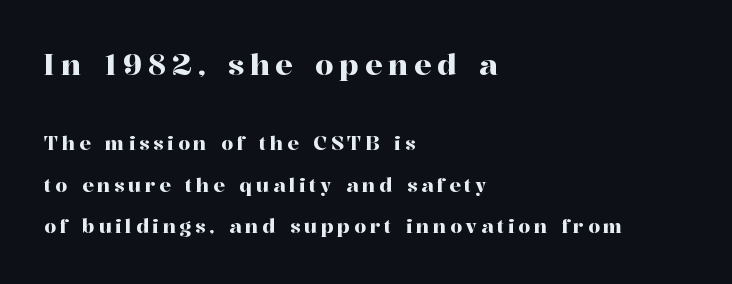
Q: Is the text italic (slanted)? A: No, it is upright.
Q: Is the typeface a serif or a sans-serif typeface? A: Serif.
Q: Is the text underlined? A: No.
Q: How is the paragraph aligned? A: Left-aligned.
Q: Is the spacing between letters normal or unusually wide? A: Unusually wide.
Q: Is the spacing between lines tight, normal or loose? A: Loose.
Q: Which block of text is set in a larger size, the first (top) or the second (bottom)? A: The first (top) one.
Q: Width (condensed, normal, or wide)? A: Normal.
Q: Stroke contrast? A: High.
Q: x-height? A: Medium.
Q: Monospaced? A: No.
